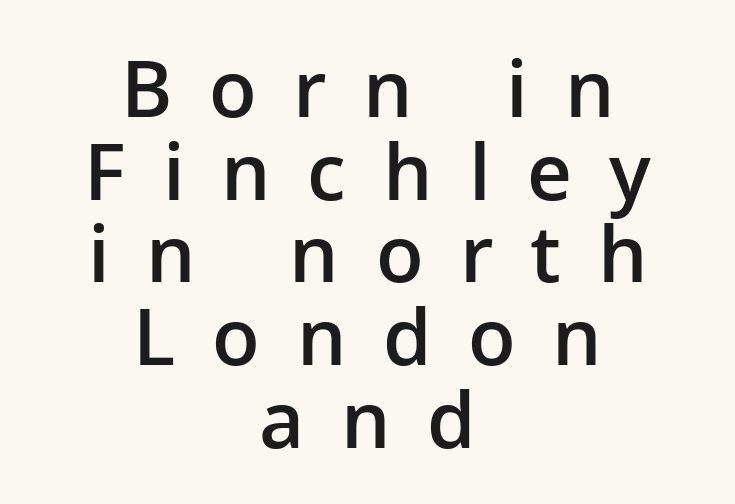
Q: Is the text bold? A: Semi-bold.
Q: Is the text italic (slanted)? A: No, it is upright.
Q: Is the typeface a serif or a sans-serif typeface? A: Sans-serif.
Q: Is the text underlined? A: No.
Q: How is the paragraph aligned? A: Centered.
Q: Is the spacing between letters normal or unusually wide? A: Unusually wide.
Q: Is the spacing between lines tight, normal or loose? A: Tight.
Q: Width (condensed, normal, or wide)? A: Normal.
Q: Stroke contrast? A: Low.
Q: x-height? A: Medium.
Q: Monospaced? A: No.
